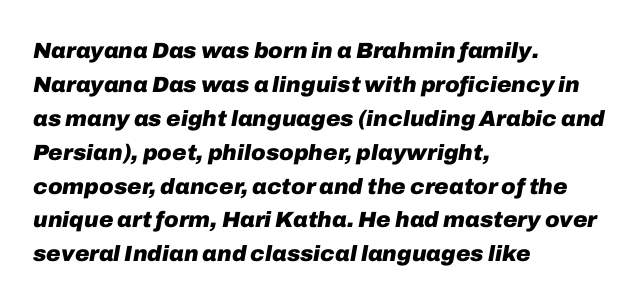
Q: Is the text bold? A: Yes.
Q: Is the text italic (slanted)? A: Yes, it leans right by about 10 degrees.
Q: Is the text underlined? A: No.
Q: How is the paragraph aligned? A: Left-aligned.
Q: Is the spacing between letters normal or unusually wide? A: Normal.
Q: Is the spacing between lines tight, normal or loose? A: Normal.
